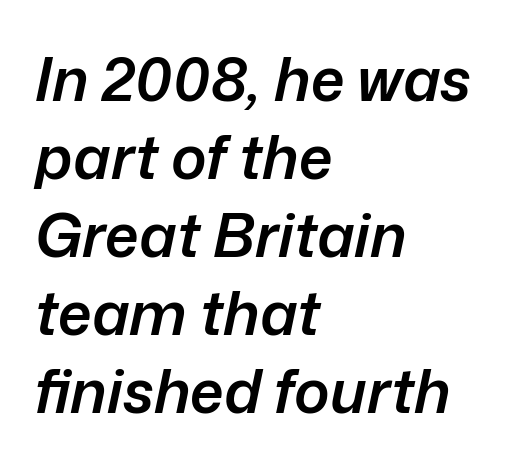
Line spacing here is normal. The passage shown is semibold, sitting just below true bold. Does extra space separate the letters? No, they use regular spacing. Each row of text sits above clean, open space. The passage shown is typed in a proportional face where columns would drift.
